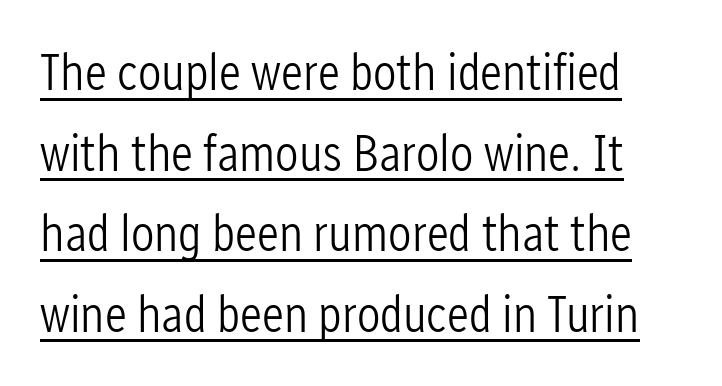
Q: Is the text bold? A: No.
Q: Is the text italic (slanted)? A: No, it is upright.
Q: Is the typeface a serif or a sans-serif typeface? A: Sans-serif.
Q: Is the text underlined? A: Yes.
Q: Is the spacing between letters normal or unusually wide? A: Normal.
Q: Is the spacing between lines tight, normal or loose? A: Normal.
Q: Width (condensed, normal, or wide)? A: Condensed.
Q: Stroke contrast? A: Low.
Q: x-height? A: Medium.
Q: Monospaced? A: No.
